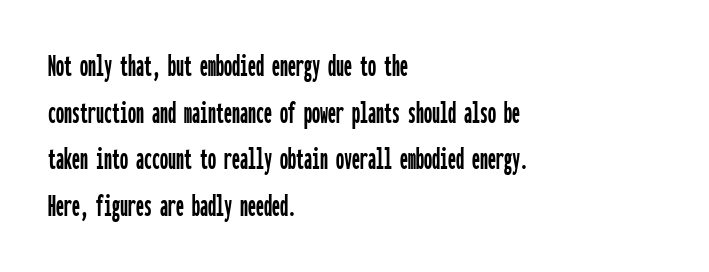
{"serif": "no", "italic": "no", "width": "condensed", "stroke_contrast": "low", "x_height": "medium", "monospaced": "yes", "underline": "no", "align": "left", "line_spacing": "normal", "line_spacing_ratio": 1.46, "letter_spacing": "normal", "letter_spacing_em": 0.0, "glyph_px": 32}
